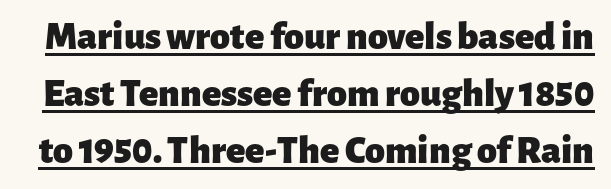
Q: Is the text bold? A: Yes.
Q: Is the text italic (slanted)? A: No, it is upright.
Q: Is the typeface a serif or a sans-serif typeface? A: Sans-serif.
Q: Is the text underlined? A: Yes.
Q: Is the spacing between letters normal or unusually wide? A: Normal.
Q: Is the spacing between lines tight, normal or loose? A: Normal.
Q: Width (condensed, normal, or wide)? A: Normal.
Q: Stroke contrast? A: Low.
Q: x-height? A: Medium.
Q: Monospaced? A: No.
